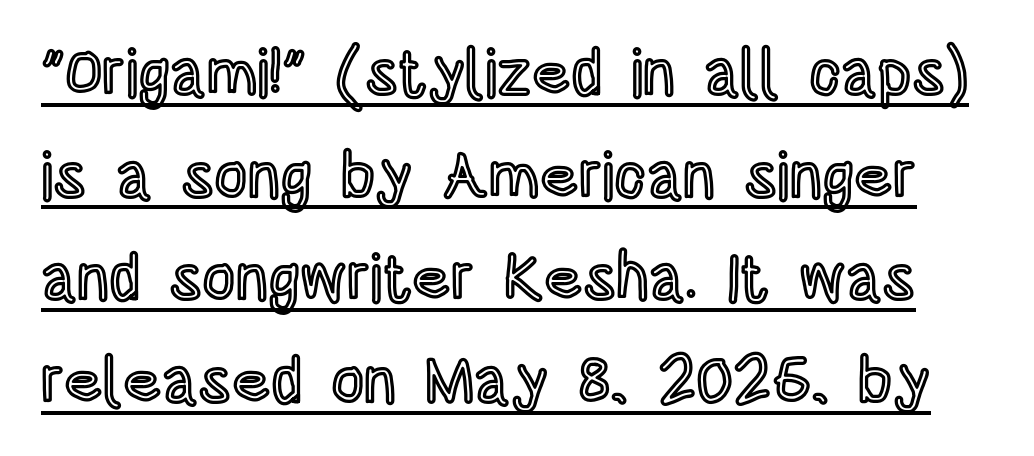
A continuous stroke trails under the words, as in a hyperlink. A typesetter would call this zero additional tracking. Ordinary non-slanted type is in use. Does the leading feel generous? No, just average. A typesetter would call this proportional, since set widths differ per character.
